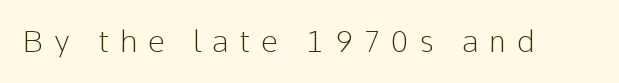
{"serif": "no", "italic": "no", "bold": "no", "weight": "light", "width": "normal", "stroke_contrast": "low", "x_height": "medium", "monospaced": "no", "underline": "no", "letter_spacing": "wide", "letter_spacing_em": 0.36, "glyph_px": 30}
